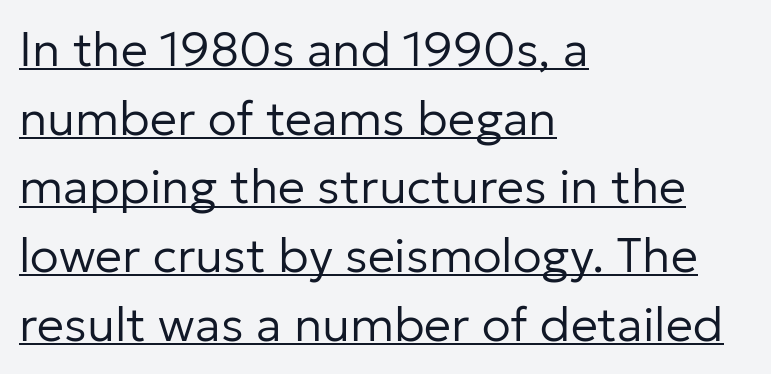
Note the varied advance widths — an 'i' is clearly narrower than an 'm'. The font sits on the lighter half of the weight spectrum, regular included. Looks like someone drew a line under every word here. Compared with typical body copy, the letter spacing here is the same. When letters stand straight like this, we call the style roman or upright. In CSS terms this would be text-align: left.
